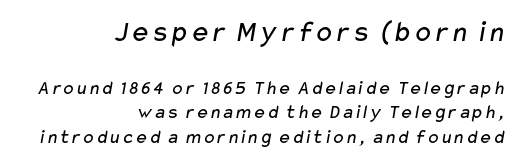
{"serif": "no", "bold": "no", "weight": "regular", "width": "wide", "stroke_contrast": "low", "x_height": "medium", "monospaced": "no", "underline": "no", "align": "right", "line_spacing_ratio": 1.23, "letter_spacing": "normal", "letter_spacing_em": 0.0, "larger_block": "first", "size_ratio": 1.5, "glyph_px": 30}
